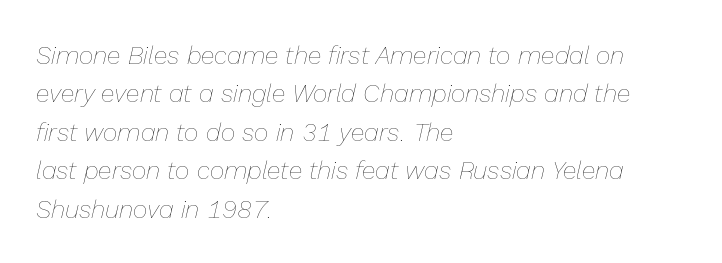
{"italic": "yes", "lean": "right", "slant_degrees": 13, "bold": "no", "underline": "no", "align": "left", "line_spacing": "normal", "line_spacing_ratio": 1.54, "letter_spacing": "normal", "letter_spacing_em": 0.0, "glyph_px": 25}
